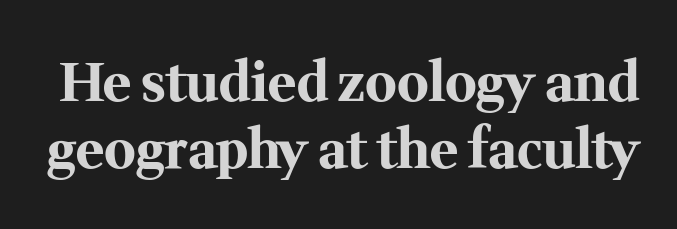
The image shows 53 px bold serif type, upright; set normal line spacing (1.26x), normal letter spacing, not underlined; medium stroke contrast and a medium x-height.
